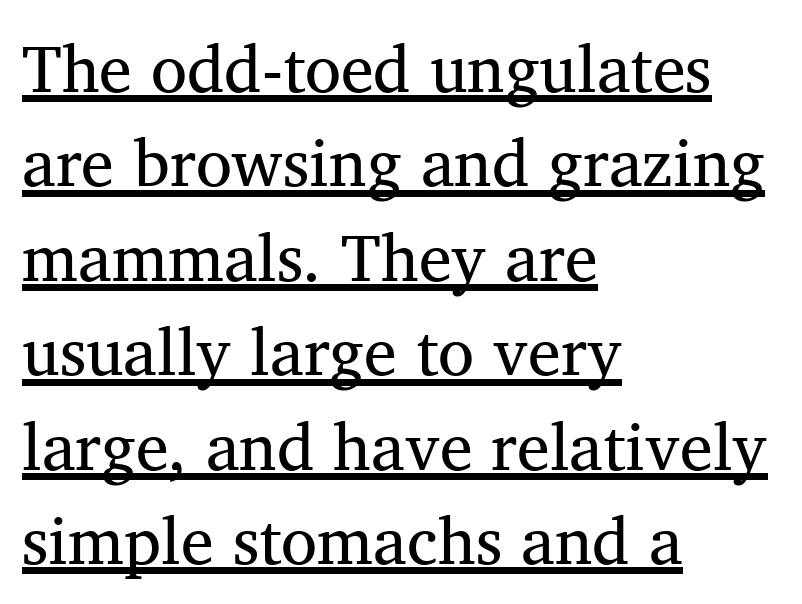
Q: Is the text bold? A: No.
Q: Is the text italic (slanted)? A: No, it is upright.
Q: Is the typeface a serif or a sans-serif typeface? A: Serif.
Q: Is the text underlined? A: Yes.
Q: How is the paragraph aligned? A: Left-aligned.
Q: Is the spacing between letters normal or unusually wide? A: Normal.
Q: Is the spacing between lines tight, normal or loose? A: Normal.
Q: Width (condensed, normal, or wide)? A: Normal.
Q: Stroke contrast? A: Medium.
Q: x-height? A: Medium.
Q: Monospaced? A: No.
